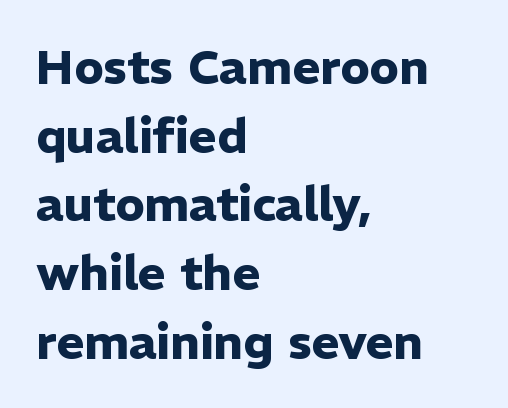
{"serif": "no", "italic": "no", "bold": "yes", "weight": "heavy", "width": "normal", "stroke_contrast": "low", "x_height": "medium", "monospaced": "no", "underline": "no", "align": "left", "line_spacing": "normal", "line_spacing_ratio": 1.43, "letter_spacing": "normal", "letter_spacing_em": 0.0, "glyph_px": 48}
